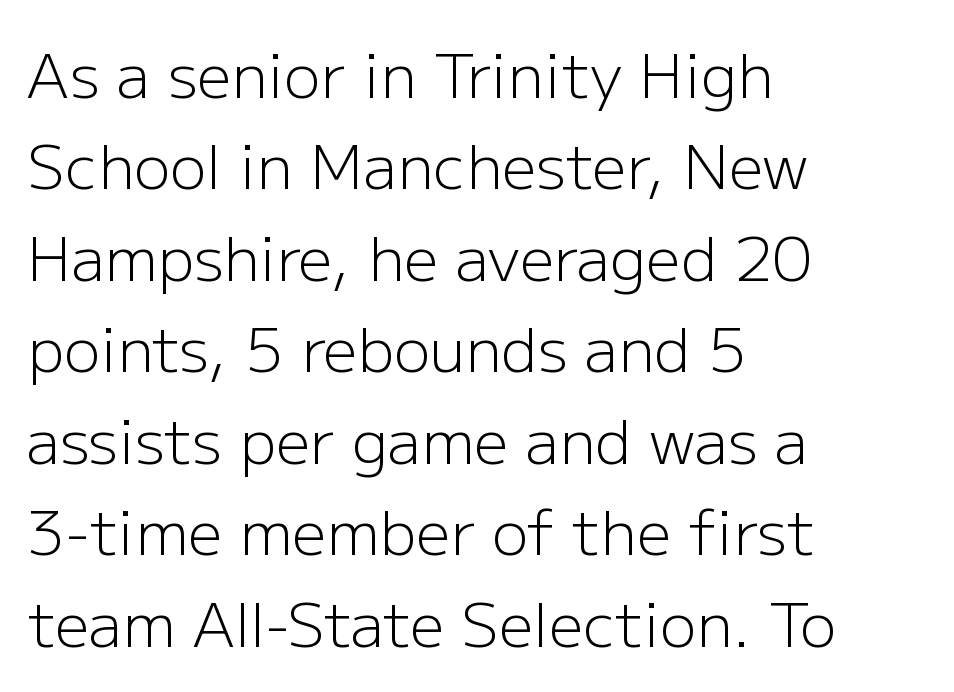
The image shows 61 px light sans-serif type, upright; set left-aligned, normal line spacing (1.5x), normal letter spacing, not underlined; low stroke contrast and a medium x-height.
